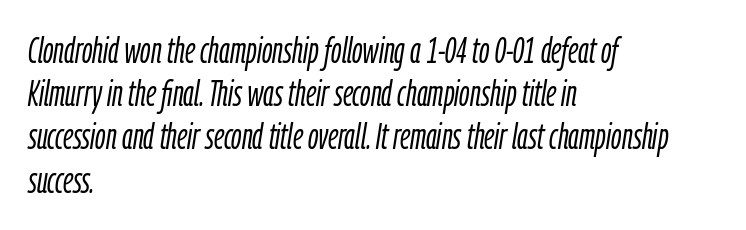
This sample has the flowing, uneven cadence of proportional lettering. The rendering applies a slant to the glyphs. Nobody touched the tracking dial on this one. Stroke thickness stays within the range of a standard reading face or lighter. Any mark beneath the type? The region is blank. The lines in this sample share a left origin and differ only in where they stop.
